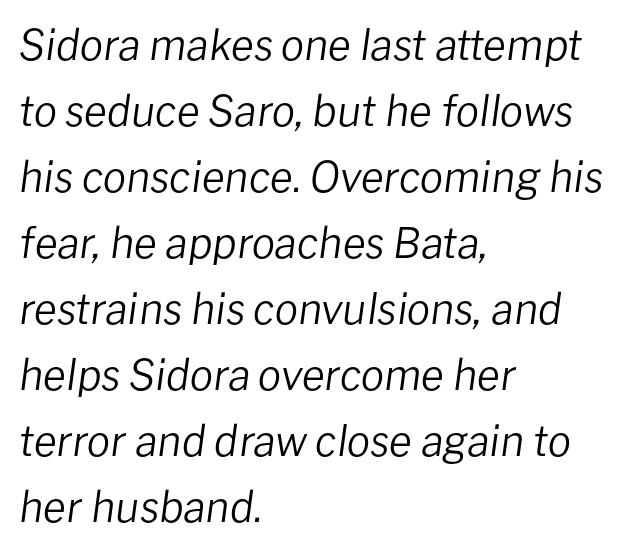
The image shows 42 px regular-weight type, italic (leaning right); set left-aligned, normal line spacing (1.57x), normal letter spacing, not underlined; low stroke contrast and a medium x-height.
